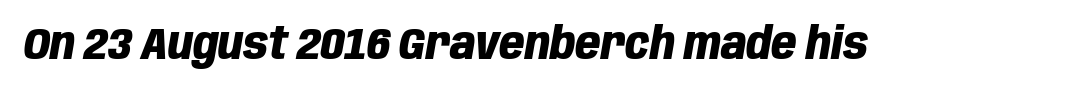
The image shows 44 px heavy, condensed type, italic (leaning right); set normal letter spacing, not underlined; low stroke contrast and a large x-height.
